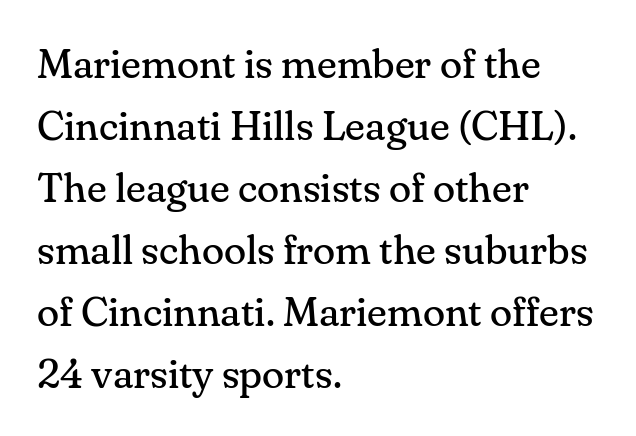
One glance says typical: line gaps are just what's usual. The type family on display is of the serif kind. Here the designer chose a conventional face with non-uniform glyph widths. Italic: no, the glyphs are upright roman. Stems and bowls with no extra thickness — not bold. The face used here is rendered with its standard letterfit.
